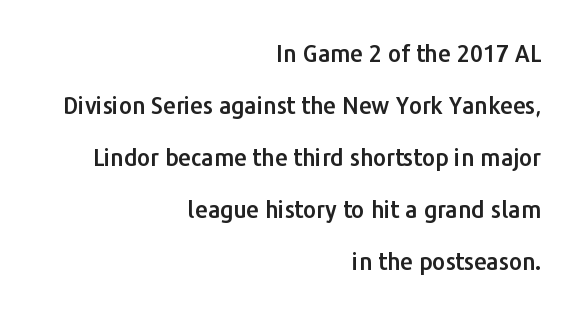
Q: Is the text italic (slanted)? A: No, it is upright.
Q: Is the text underlined? A: No.
Q: How is the paragraph aligned? A: Right-aligned.
Q: Is the spacing between letters normal or unusually wide? A: Normal.
Q: Is the spacing between lines tight, normal or loose? A: Loose.
